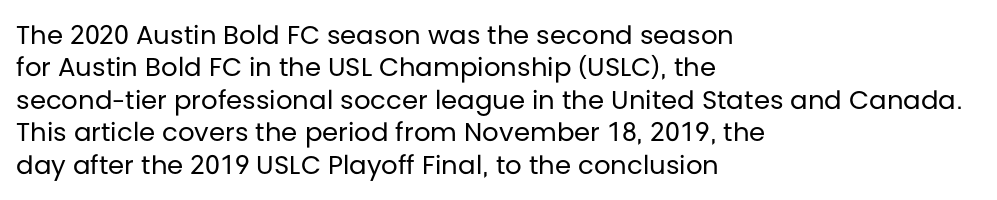
Q: Is the text bold? A: No.
Q: Is the text italic (slanted)? A: No, it is upright.
Q: Is the text underlined? A: No.
Q: How is the paragraph aligned? A: Left-aligned.
Q: Is the spacing between letters normal or unusually wide? A: Normal.
Q: Is the spacing between lines tight, normal or loose? A: Normal.
